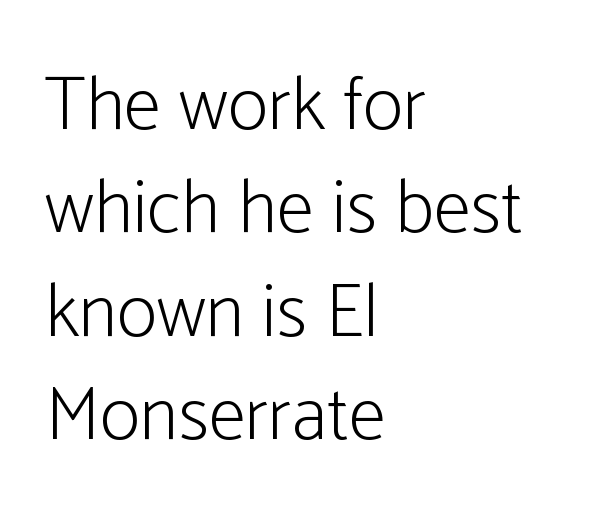
Q: Is the text bold? A: No.
Q: Is the text italic (slanted)? A: No, it is upright.
Q: Is the typeface a serif or a sans-serif typeface? A: Sans-serif.
Q: Is the text underlined? A: No.
Q: How is the paragraph aligned? A: Left-aligned.
Q: Is the spacing between letters normal or unusually wide? A: Normal.
Q: Is the spacing between lines tight, normal or loose? A: Normal.
Q: Width (condensed, normal, or wide)? A: Condensed.
Q: Stroke contrast? A: Low.
Q: x-height? A: Medium.
Q: Monospaced? A: No.
